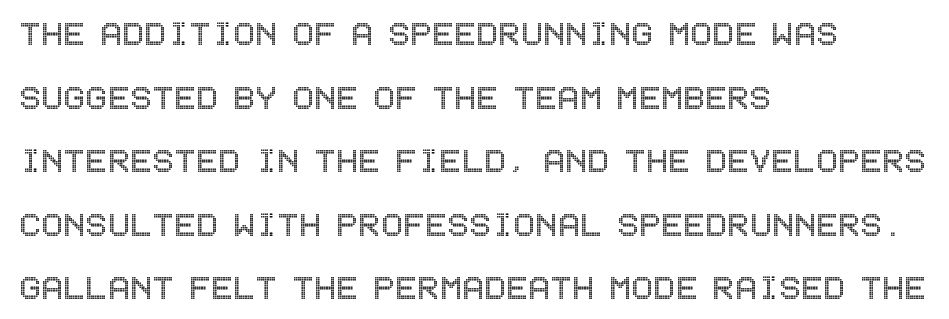
Descenders hang freely into open space. This sample uses plain, unmodified letter spacing. Compared with typical paragraphs, the rows here are spaced about the same. Typeset ragged right — the left edge is the straight one.
